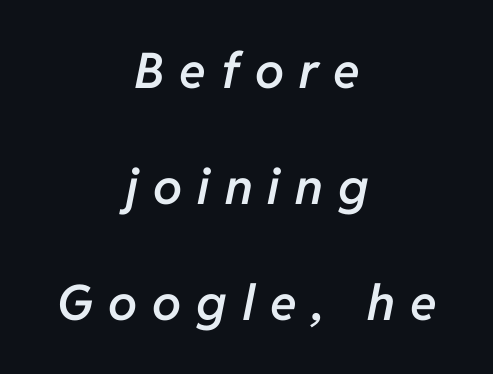
Q: Is the text bold? A: Semi-bold.
Q: Is the text italic (slanted)? A: Yes, it leans right by about 11 degrees.
Q: Is the text underlined? A: No.
Q: How is the paragraph aligned? A: Centered.
Q: Is the spacing between letters normal or unusually wide? A: Unusually wide.
Q: Is the spacing between lines tight, normal or loose? A: Loose.
Q: Width (condensed, normal, or wide)? A: Normal.
Q: Stroke contrast? A: Low.
Q: x-height? A: Medium.
Q: Monospaced? A: No.
